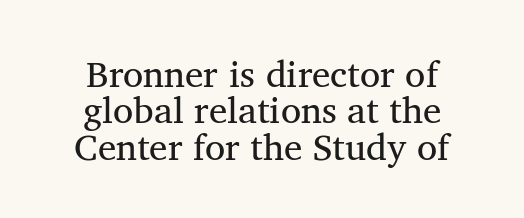
{"serif": "yes", "bold": "no", "weight": "regular", "width": "normal", "stroke_contrast": "medium", "x_height": "medium", "monospaced": "no", "underline": "no", "align": "center", "line_spacing": "tight", "line_spacing_ratio": 0.98, "letter_spacing": "normal", "letter_spacing_em": 0.0, "glyph_px": 37}
